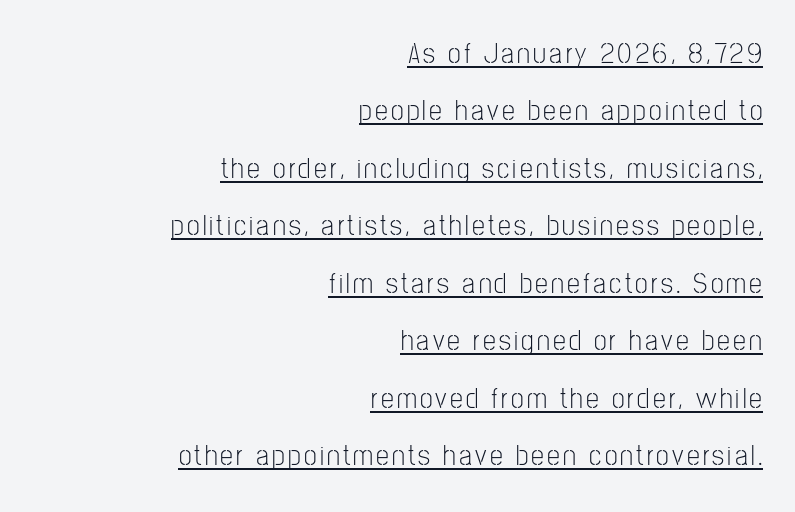
Q: Is the text bold? A: No.
Q: Is the text italic (slanted)? A: No, it is upright.
Q: Is the typeface a serif or a sans-serif typeface? A: Sans-serif.
Q: Is the text underlined? A: Yes.
Q: How is the paragraph aligned? A: Right-aligned.
Q: Is the spacing between lines tight, normal or loose? A: Loose.
Q: Width (condensed, normal, or wide)? A: Condensed.
Q: Stroke contrast? A: Low.
Q: x-height? A: Medium.
Q: Monospaced? A: No.
